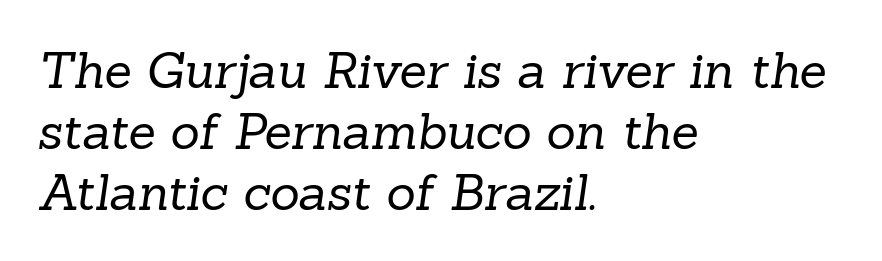
Q: Is the text bold? A: No.
Q: Is the typeface a serif or a sans-serif typeface? A: Serif.
Q: Is the text underlined? A: No.
Q: How is the paragraph aligned? A: Left-aligned.
Q: Is the spacing between letters normal or unusually wide? A: Normal.
Q: Width (condensed, normal, or wide)? A: Normal.
Q: Stroke contrast? A: Low.
Q: x-height? A: Medium.
Q: Monospaced? A: No.
